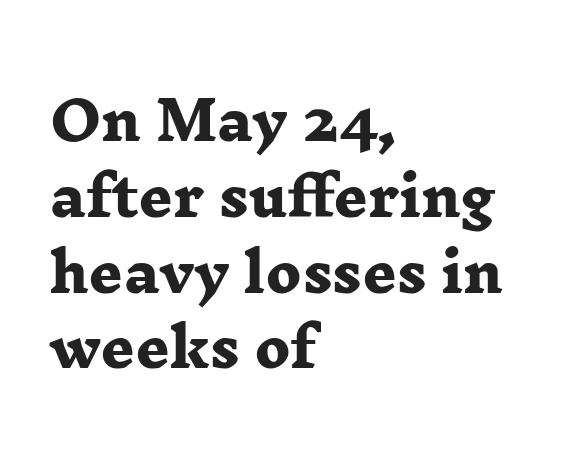
{"serif": "yes", "bold": "yes", "weight": "heavy", "width": "wide", "stroke_contrast": "low", "x_height": "medium", "monospaced": "no", "underline": "no", "align": "left", "line_spacing": "normal", "line_spacing_ratio": 1.43, "letter_spacing": "normal", "letter_spacing_em": 0.0, "glyph_px": 53}
